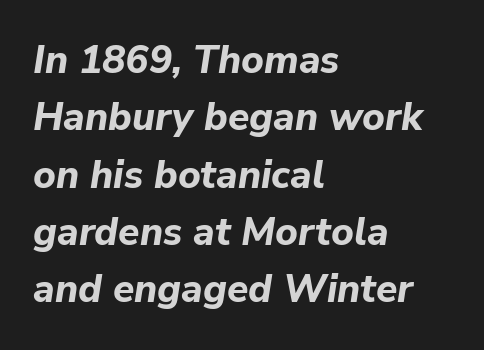
Q: Is the text bold? A: Yes.
Q: Is the text italic (slanted)? A: Yes, it leans right by about 9 degrees.
Q: Is the text underlined? A: No.
Q: How is the paragraph aligned? A: Left-aligned.
Q: Is the spacing between letters normal or unusually wide? A: Normal.
Q: Is the spacing between lines tight, normal or loose? A: Normal.
Q: Width (condensed, normal, or wide)? A: Normal.
Q: Stroke contrast? A: Low.
Q: x-height? A: Medium.
Q: Monospaced? A: No.
